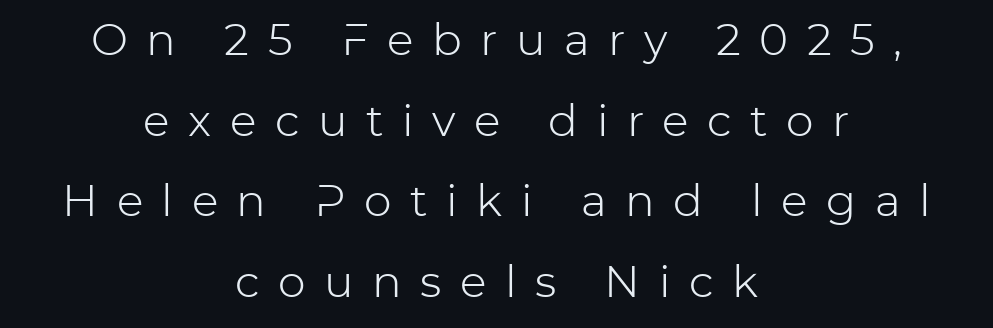
Q: Is the text bold? A: No.
Q: Is the text italic (slanted)? A: No, it is upright.
Q: Is the typeface a serif or a sans-serif typeface? A: Sans-serif.
Q: Is the text underlined? A: No.
Q: How is the paragraph aligned? A: Centered.
Q: Is the spacing between letters normal or unusually wide? A: Unusually wide.
Q: Width (condensed, normal, or wide)? A: Normal.
Q: Stroke contrast? A: Low.
Q: x-height? A: Medium.
Q: Monospaced? A: No.
